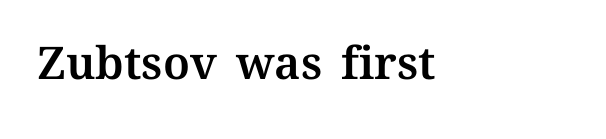
{"italic": "no", "width": "normal", "stroke_contrast": "medium", "x_height": "medium", "monospaced": "no", "underline": "no", "align": "left", "letter_spacing": "normal", "letter_spacing_em": 0.0, "glyph_px": 45}
